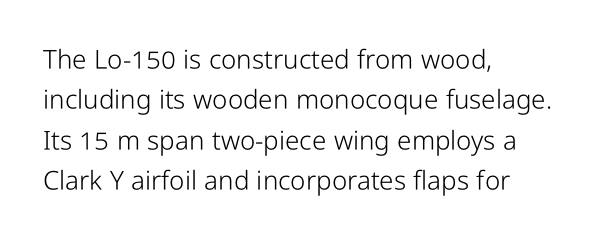
Q: Is the text bold? A: No.
Q: Is the text italic (slanted)? A: No, it is upright.
Q: Is the text underlined? A: No.
Q: How is the paragraph aligned? A: Left-aligned.
Q: Is the spacing between letters normal or unusually wide? A: Normal.
Q: Is the spacing between lines tight, normal or loose? A: Normal.
